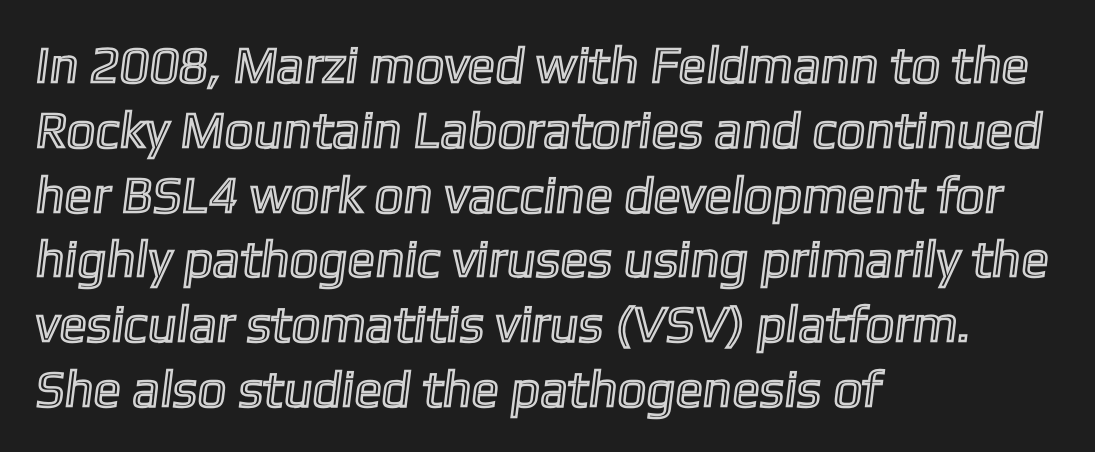
{"width": "normal", "x_height": "medium", "monospaced": "no", "underline": "no", "align": "left", "line_spacing": "normal", "line_spacing_ratio": 1.27, "letter_spacing": "normal", "letter_spacing_em": 0.0, "glyph_px": 51}
